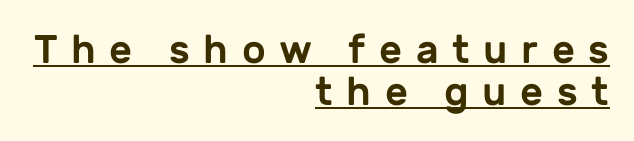
The image shows 40 px sans-serif type, upright; set right-aligned, tight line spacing (1.06x), unusually wide letter spacing (+0.34 em), underlined; low stroke contrast and a medium x-height.
